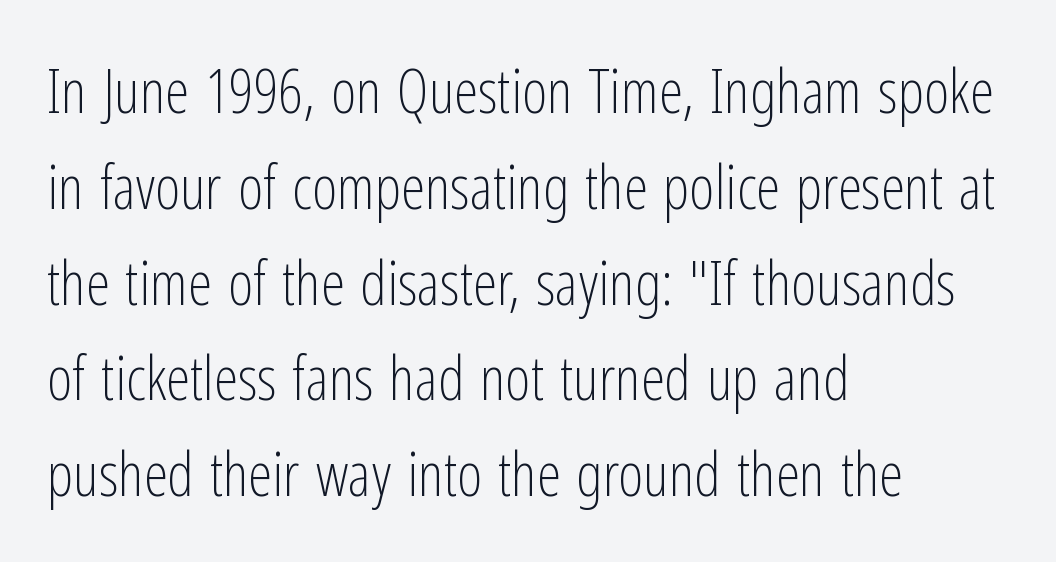
{"serif": "no", "italic": "no", "bold": "no", "weight": "light", "width": "condensed", "stroke_contrast": "low", "x_height": "medium", "monospaced": "no", "underline": "no", "align": "left", "line_spacing": "normal", "line_spacing_ratio": 1.57, "letter_spacing": "normal", "letter_spacing_em": 0.0, "glyph_px": 61}
